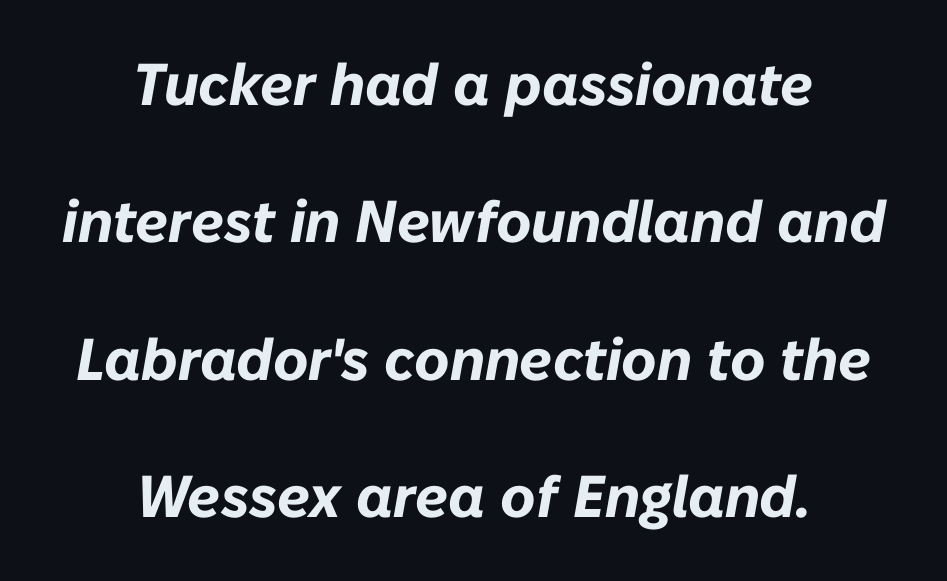
The image shows 59 px bold type, italic (leaning right); set centered, loose line spacing (2.33x), normal letter spacing, not underlined; low stroke contrast and a medium x-height.
